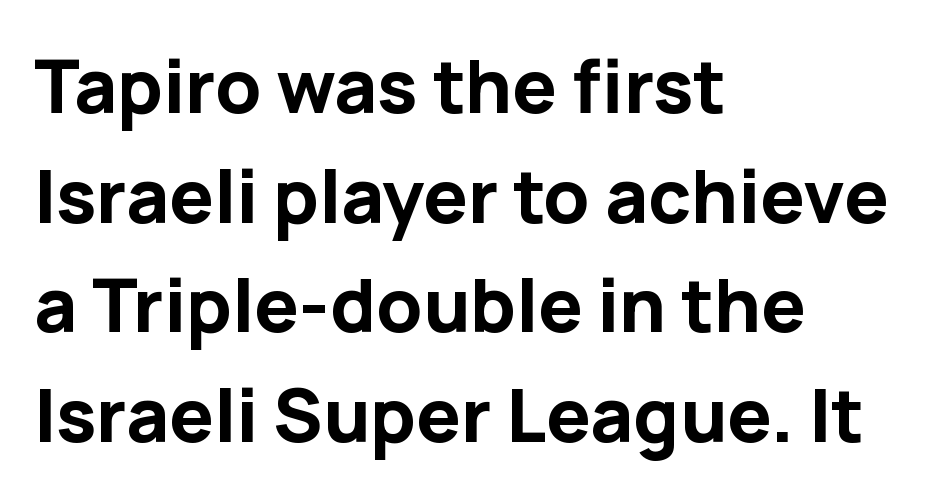
The image shows 74 px bold sans-serif type, upright; set left-aligned, normal line spacing (1.48x), normal letter spacing, not underlined; low stroke contrast and a medium x-height.
